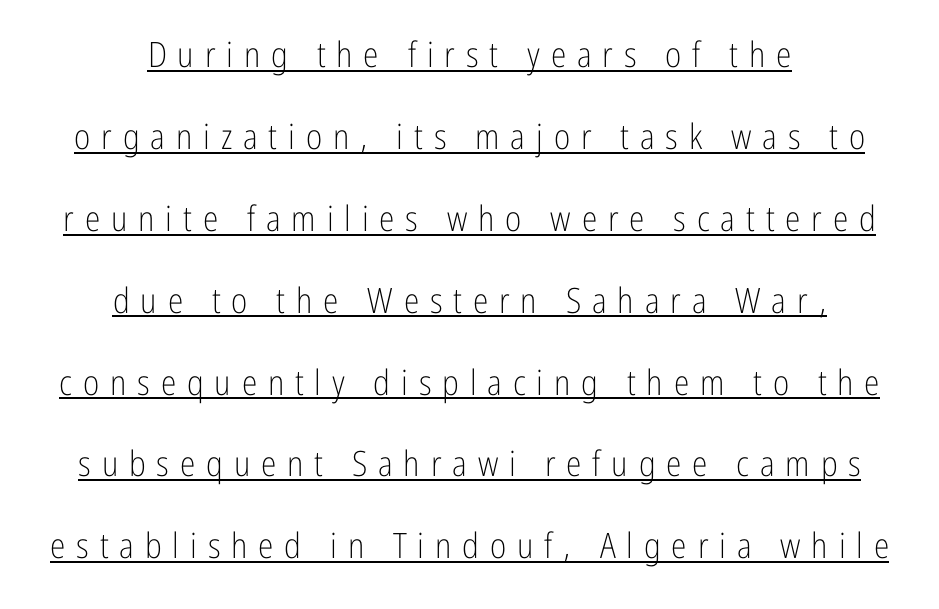
The image shows 35 px light, condensed sans-serif type, upright; set centered, loose line spacing (2.34x), unusually wide letter spacing (+0.31 em), underlined; low stroke contrast and a medium x-height.
